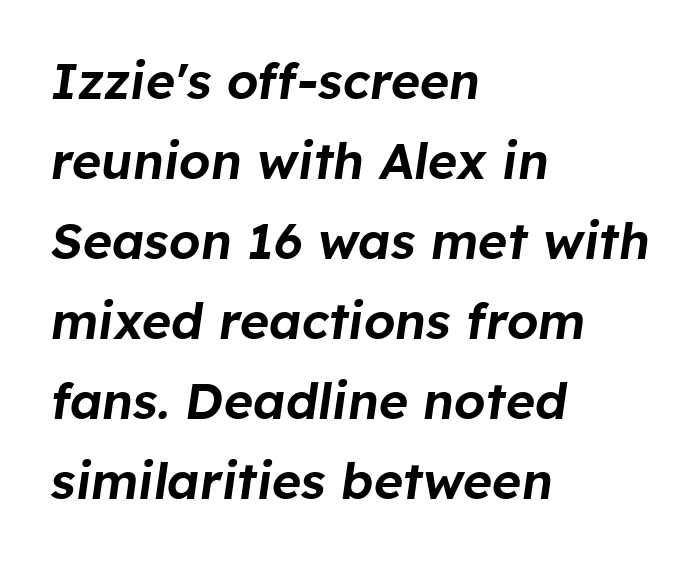
Successive baselines arrive at the customary interval. The ragged edge is on the right, which tells us the setting is flush left. The face used here has a pronounced slope to its letters. The rendering keeps characters at their native spacing. Decoration check: the copy has no underline. Do the characters align in a grid? No, the font is proportional.
